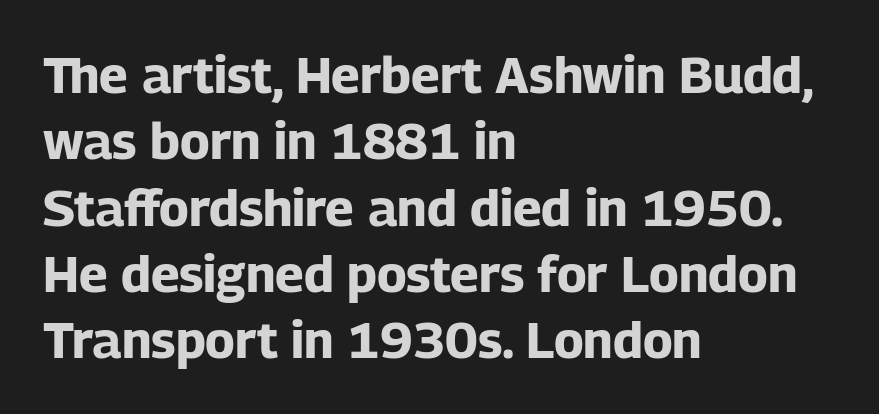
{"serif": "no", "italic": "no", "bold": "yes", "weight": "bold", "width": "normal", "stroke_contrast": "low", "x_height": "medium", "monospaced": "no", "underline": "no", "align": "left", "line_spacing": "normal", "line_spacing_ratio": 1.3, "letter_spacing": "normal", "letter_spacing_em": 0.0, "glyph_px": 51}
